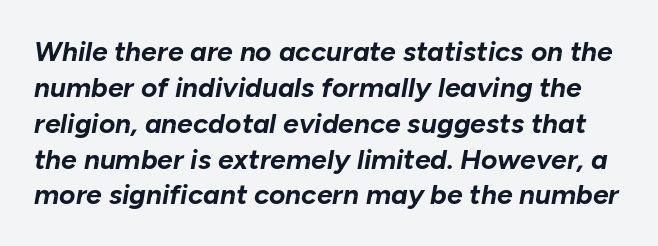
{"italic": "yes", "lean": "right", "slant_degrees": 10, "bold": "yes", "weight": "bold", "width": "normal", "stroke_contrast": "low", "x_height": "medium", "monospaced": "no", "underline": "no", "line_spacing": "normal", "line_spacing_ratio": 1.28, "letter_spacing": "normal", "letter_spacing_em": 0.0, "glyph_px": 28}
